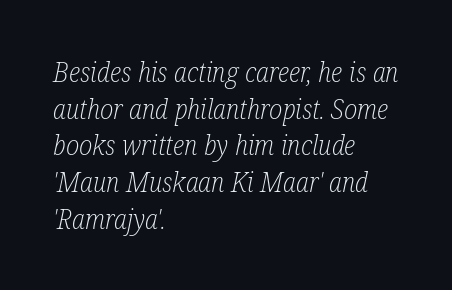
Q: Is the text bold? A: No.
Q: Is the text italic (slanted)? A: Yes, it leans right by about 12 degrees.
Q: Is the text underlined? A: No.
Q: How is the paragraph aligned? A: Left-aligned.
Q: Is the spacing between letters normal or unusually wide? A: Normal.
Q: Is the spacing between lines tight, normal or loose? A: Normal.
